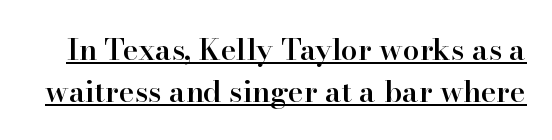
{"serif": "yes", "italic": "no", "bold": "semi", "weight": "semibold", "width": "normal", "stroke_contrast": "high", "x_height": "small", "monospaced": "no", "underline": "yes", "line_spacing": "normal", "line_spacing_ratio": 1.39, "letter_spacing": "normal", "letter_spacing_em": 0.0, "glyph_px": 30}
